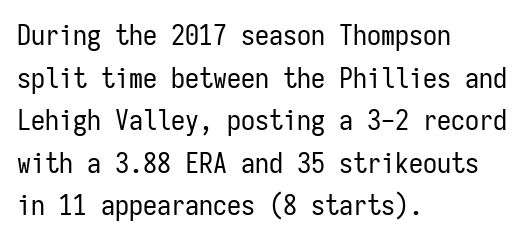
The passage shown is not underscored anywhere. You could count columns in this text — the font is strictly monospaced. Compared with a typical body face, this is equally light or lighter still. Reading down the column, the eye jumps a familiar distance to each next line.
